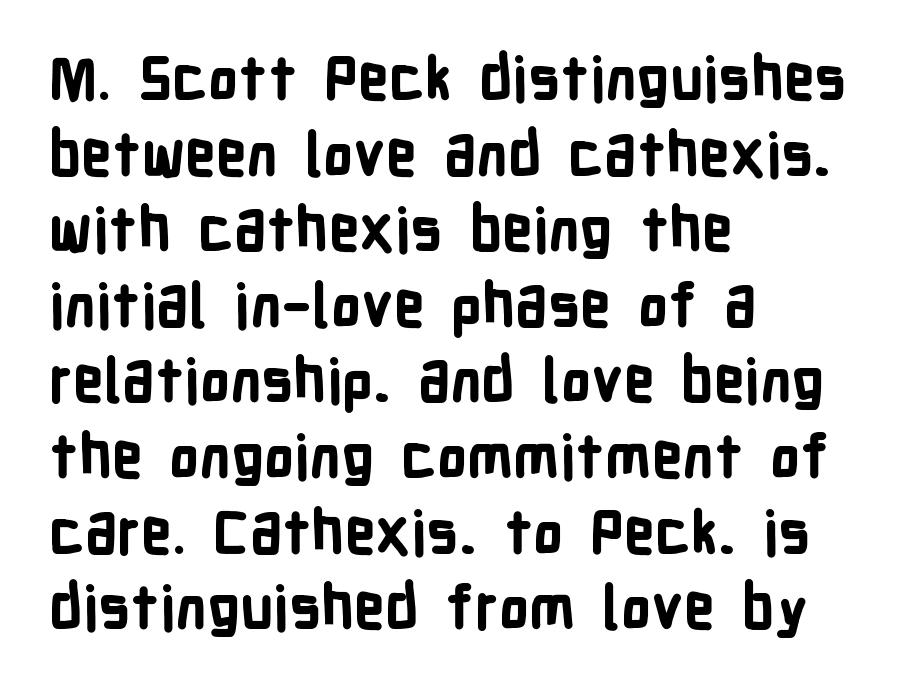
{"serif": "no", "italic": "no", "bold": "yes", "weight": "bold", "width": "condensed", "stroke_contrast": "low", "x_height": "medium", "monospaced": "no", "underline": "no", "align": "left", "line_spacing": "normal", "line_spacing_ratio": 1.26, "letter_spacing": "normal", "letter_spacing_em": 0.0, "glyph_px": 60}
